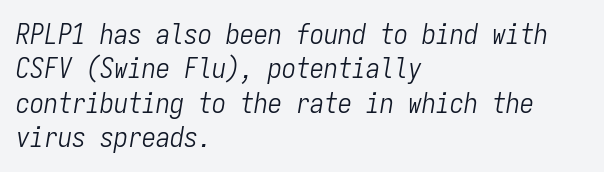
Q: Is the text bold? A: No.
Q: Is the text italic (slanted)? A: Yes, it leans right by about 9 degrees.
Q: Is the text underlined? A: No.
Q: How is the paragraph aligned? A: Left-aligned.
Q: Is the spacing between letters normal or unusually wide? A: Normal.
Q: Width (condensed, normal, or wide)? A: Condensed.
Q: Stroke contrast? A: Low.
Q: x-height? A: Medium.
Q: Monospaced? A: Yes.
